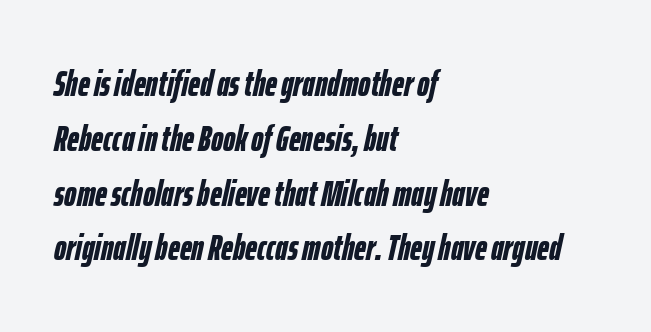
{"italic": "yes", "lean": "right", "slant_degrees": 12, "bold": "yes", "weight": "semibold", "width": "condensed", "stroke_contrast": "low", "x_height": "medium", "monospaced": "no", "underline": "no", "align": "left", "line_spacing": "normal", "line_spacing_ratio": 1.48, "letter_spacing": "normal", "letter_spacing_em": 0.0, "glyph_px": 37}
